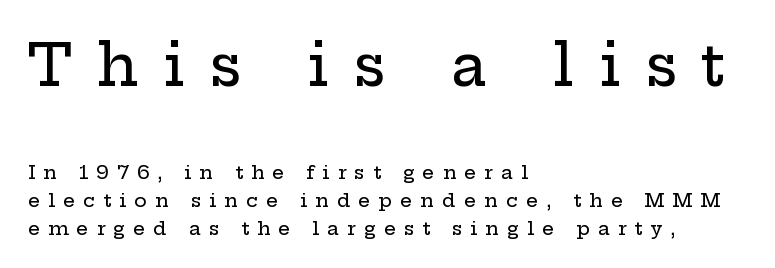
The letters stand straight up with perfectly vertical stems. The baseline area is clear. Top chunk: large. Bottom chunk: small. Each letter keeps its own natural width here, so spacing adapts to shape. Quick note: interline space is typical.
